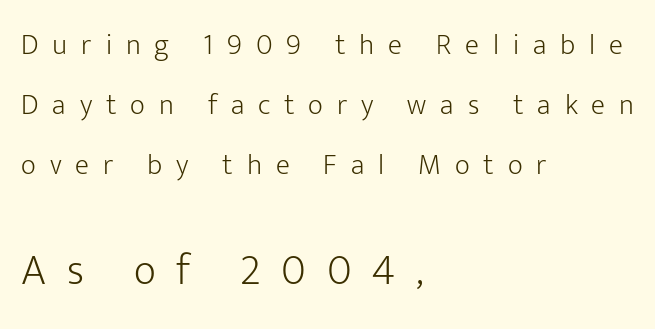
The image shows 43 px light sans-serif type, upright; set left-aligned, loose line spacing (2.07x), unusually wide letter spacing (+0.48 em), not underlined; the second (bottom) block is 1.48x larger; low stroke contrast and a medium x-height.
